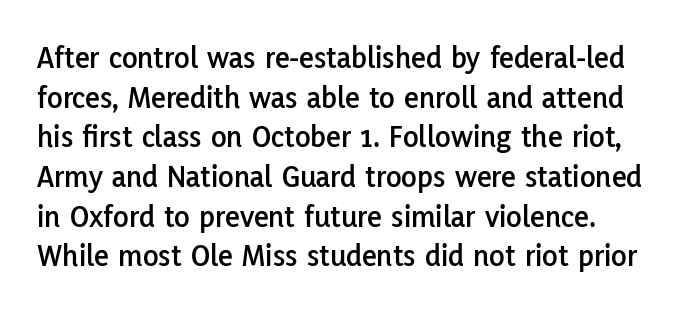
Q: Is the text italic (slanted)? A: No, it is upright.
Q: Is the typeface a serif or a sans-serif typeface? A: Sans-serif.
Q: Is the text underlined? A: No.
Q: Is the spacing between letters normal or unusually wide? A: Normal.
Q: Width (condensed, normal, or wide)? A: Normal.
Q: Stroke contrast? A: Low.
Q: x-height? A: Medium.
Q: Monospaced? A: No.
